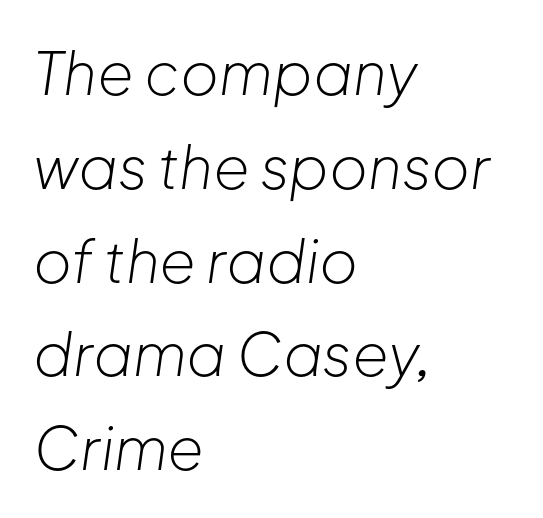
Here the designer chose a conventional face with non-uniform glyph widths. Italic: yes, the glyphs are oblique. A typesetter would call this leading conventional body-copy spacing. This sample uses plain, unmodified letter spacing.
